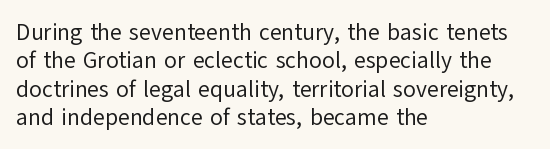
The image shows 23 px text type, upright; set left-aligned, line spacing 1.23x, normal letter spacing, not underlined.
